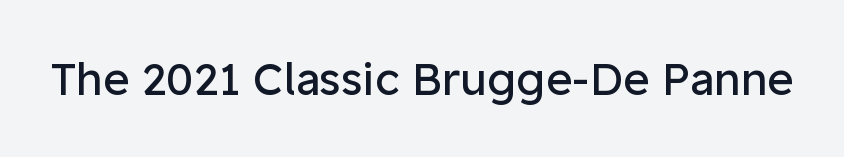
{"serif": "no", "italic": "no", "bold": "no", "weight": "regular", "width": "normal", "stroke_contrast": "low", "x_height": "medium", "monospaced": "no", "underline": "no", "letter_spacing": "normal", "letter_spacing_em": 0.0, "glyph_px": 45}
